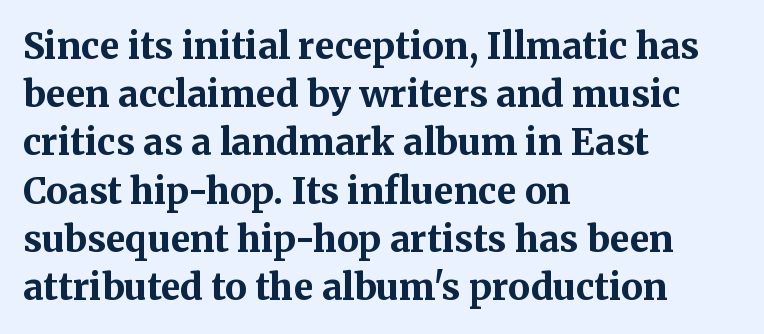
Q: Is the text bold? A: Yes.
Q: Is the text italic (slanted)? A: No, it is upright.
Q: Is the typeface a serif or a sans-serif typeface? A: Serif.
Q: Is the text underlined? A: No.
Q: How is the paragraph aligned? A: Left-aligned.
Q: Is the spacing between letters normal or unusually wide? A: Normal.
Q: Is the spacing between lines tight, normal or loose? A: Normal.
Q: Width (condensed, normal, or wide)? A: Normal.
Q: Stroke contrast? A: Medium.
Q: x-height? A: Medium.
Q: Monospaced? A: No.
